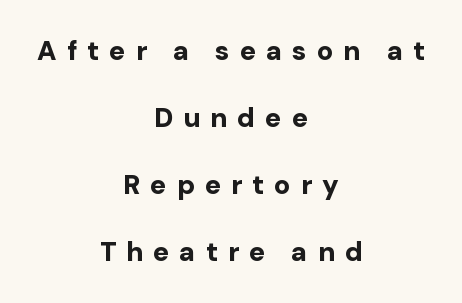
Ascenders rise straight up at ninety degrees. Substantial extra tracking has been applied to these lines. Is the type bold? Yes — the strokes are clearly thick and heavy. Beneath every word, the page is bare. Does the copy run flush right? No — it is centered line by line.
